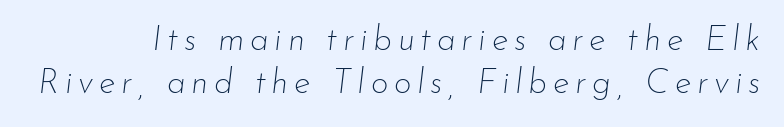
{"italic": "yes", "lean": "right", "slant_degrees": 7, "bold": "no", "weight": "thin", "width": "normal", "stroke_contrast": "low", "x_height": "small", "monospaced": "no", "underline": "no", "line_spacing": "normal", "line_spacing_ratio": 1.27, "glyph_px": 34}
